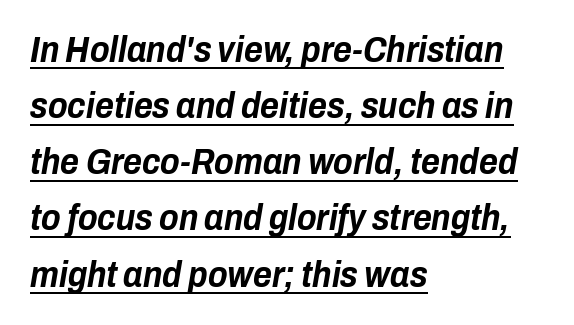
Q: Is the text bold? A: Yes.
Q: Is the text italic (slanted)? A: Yes, it leans right by about 10 degrees.
Q: Is the text underlined? A: Yes.
Q: How is the paragraph aligned? A: Left-aligned.
Q: Is the spacing between letters normal or unusually wide? A: Normal.
Q: Is the spacing between lines tight, normal or loose? A: Normal.
Q: Width (condensed, normal, or wide)? A: Condensed.
Q: Stroke contrast? A: Low.
Q: x-height? A: Medium.
Q: Monospaced? A: No.
